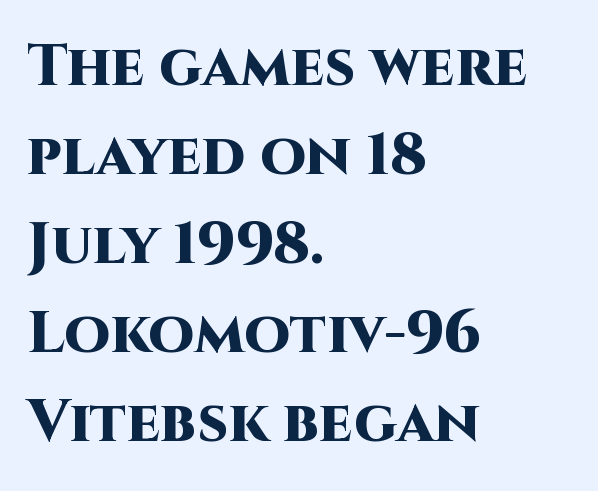
The image shows 59 px heavy sans-serif type, upright; set left-aligned, normal line spacing (1.51x), normal letter spacing, not underlined; high stroke contrast and a large x-height.
